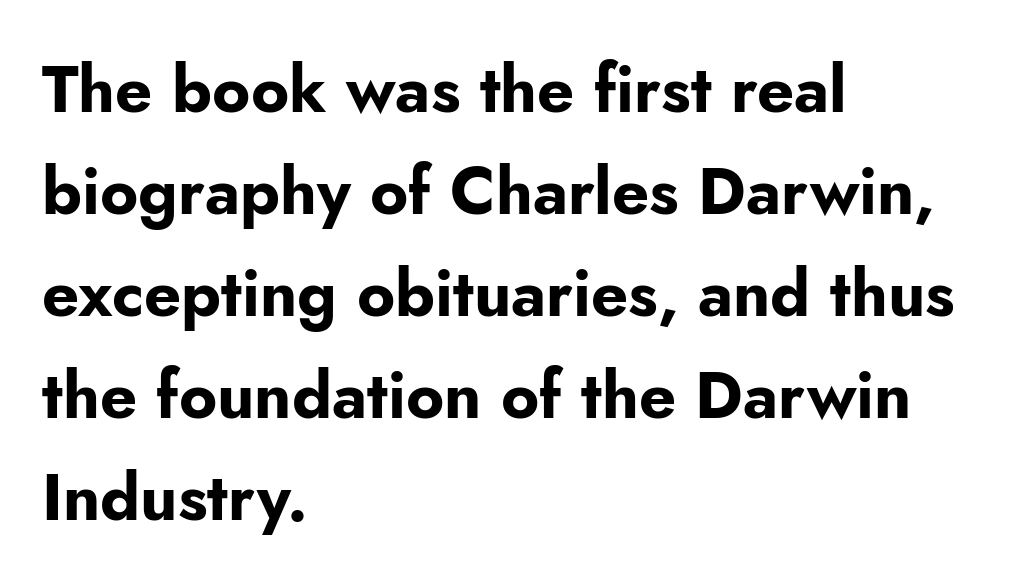
Q: Is the text bold? A: Yes.
Q: Is the text italic (slanted)? A: No, it is upright.
Q: Is the typeface a serif or a sans-serif typeface? A: Sans-serif.
Q: Is the text underlined? A: No.
Q: How is the paragraph aligned? A: Left-aligned.
Q: Is the spacing between letters normal or unusually wide? A: Normal.
Q: Is the spacing between lines tight, normal or loose? A: Normal.
Q: Width (condensed, normal, or wide)? A: Normal.
Q: Stroke contrast? A: Low.
Q: x-height? A: Small.
Q: Monospaced? A: No.
